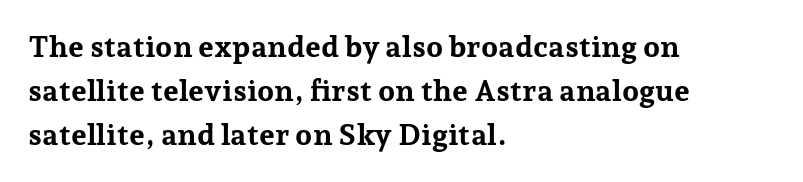
Q: Is the text bold? A: Yes.
Q: Is the text italic (slanted)? A: No, it is upright.
Q: Is the typeface a serif or a sans-serif typeface? A: Serif.
Q: Is the text underlined? A: No.
Q: How is the paragraph aligned? A: Left-aligned.
Q: Is the spacing between letters normal or unusually wide? A: Normal.
Q: Is the spacing between lines tight, normal or loose? A: Normal.
Q: Width (condensed, normal, or wide)? A: Normal.
Q: Stroke contrast? A: Low.
Q: x-height? A: Medium.
Q: Monospaced? A: No.
